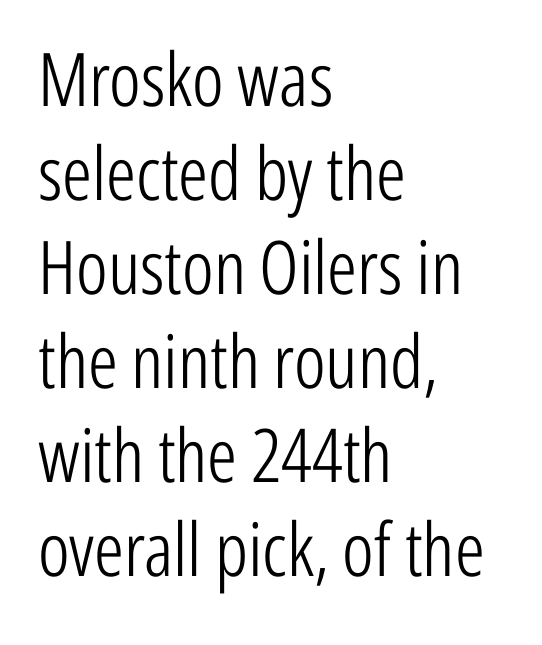
{"serif": "no", "italic": "no", "bold": "no", "weight": "light", "width": "condensed", "stroke_contrast": "low", "x_height": "medium", "monospaced": "no", "underline": "no", "align": "left", "line_spacing": "normal", "line_spacing_ratio": 1.27, "letter_spacing": "normal", "letter_spacing_em": 0.0, "glyph_px": 74}
